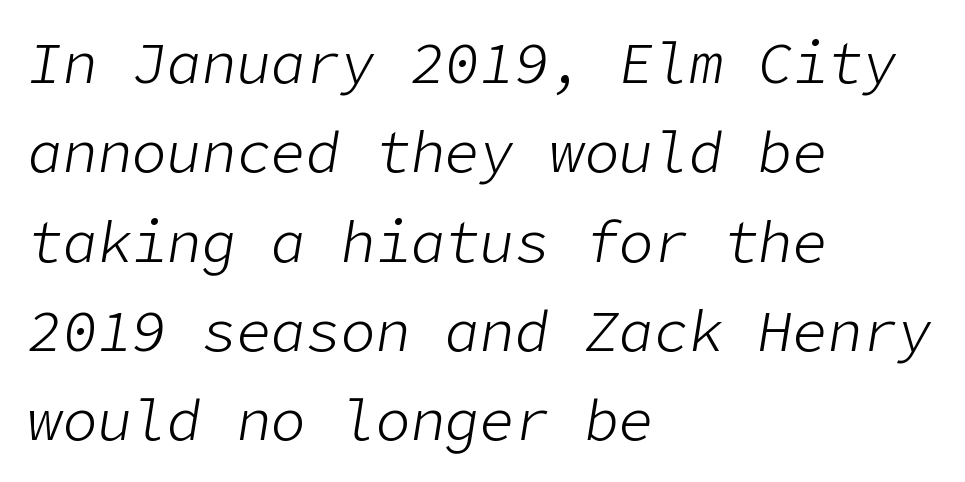
{"italic": "yes", "lean": "right", "slant_degrees": 9, "bold": "no", "weight": "light", "width": "normal", "stroke_contrast": "low", "x_height": "medium", "underline": "no", "align": "left", "line_spacing": "normal", "line_spacing_ratio": 1.54, "letter_spacing": "normal", "letter_spacing_em": 0.0, "glyph_px": 58}
